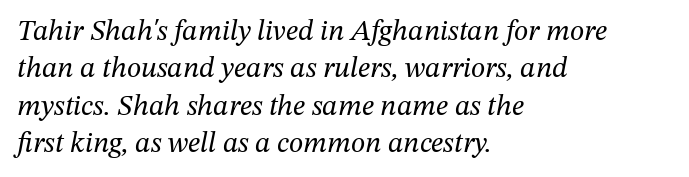
Q: Is the text bold? A: No.
Q: Is the text italic (slanted)? A: Yes, it leans right by about 12 degrees.
Q: Is the typeface a serif or a sans-serif typeface? A: Serif.
Q: Is the text underlined? A: No.
Q: How is the paragraph aligned? A: Left-aligned.
Q: Is the spacing between letters normal or unusually wide? A: Normal.
Q: Is the spacing between lines tight, normal or loose? A: Normal.
Q: Width (condensed, normal, or wide)? A: Normal.
Q: Stroke contrast? A: Medium.
Q: x-height? A: Medium.
Q: Monospaced? A: No.
